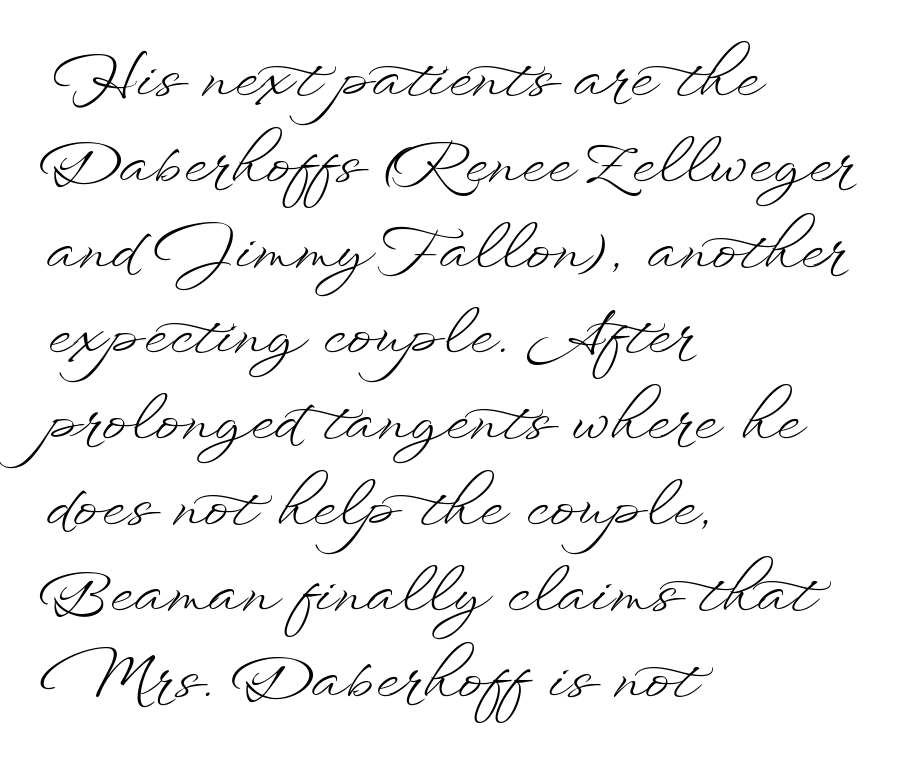
Q: Is the text bold? A: No.
Q: Is the text italic (slanted)? A: Yes.
Q: Is the text underlined? A: No.
Q: How is the paragraph aligned? A: Left-aligned.
Q: Is the spacing between letters normal or unusually wide? A: Normal.
Q: Is the spacing between lines tight, normal or loose? A: Normal.
Q: Width (condensed, normal, or wide)? A: Wide.
Q: Stroke contrast? A: Low.
Q: x-height? A: Small.
Q: Monospaced? A: No.
